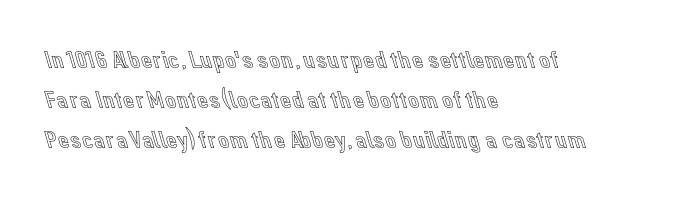
The image shows 25 px text type; set left-aligned, normal line spacing (1.6x), normal letter spacing, not underlined.
